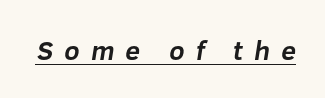
Q: Is the text bold? A: Yes.
Q: Is the text underlined? A: Yes.
Q: Is the spacing between letters normal or unusually wide? A: Unusually wide.
